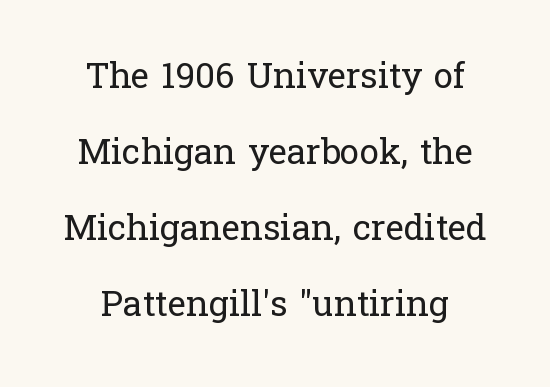
The image shows 35 px regular-weight serif type, upright; set loose line spacing (2.17x), normal letter spacing, not underlined; low stroke contrast and a medium x-height.
